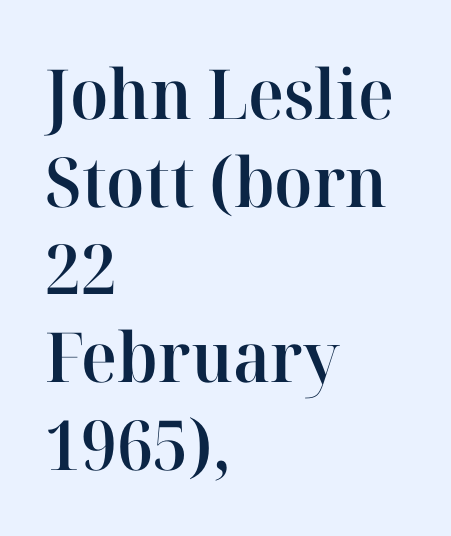
Q: Is the text bold? A: Semi-bold.
Q: Is the text italic (slanted)? A: No, it is upright.
Q: Is the typeface a serif or a sans-serif typeface? A: Serif.
Q: Is the text underlined? A: No.
Q: How is the paragraph aligned? A: Left-aligned.
Q: Is the spacing between letters normal or unusually wide? A: Normal.
Q: Is the spacing between lines tight, normal or loose? A: Normal.
Q: Width (condensed, normal, or wide)? A: Normal.
Q: Stroke contrast? A: High.
Q: x-height? A: Medium.
Q: Monospaced? A: No.
